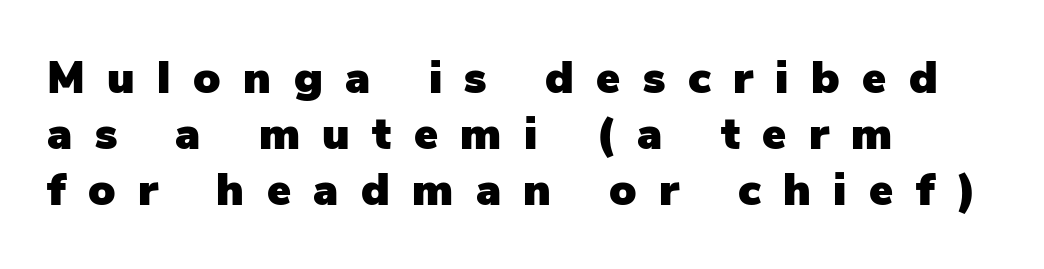
The image shows 45 px sans-serif type, upright; set left-aligned, normal line spacing (1.25x), unusually wide letter spacing (+0.5 em), not underlined; low stroke contrast and a medium x-height.
